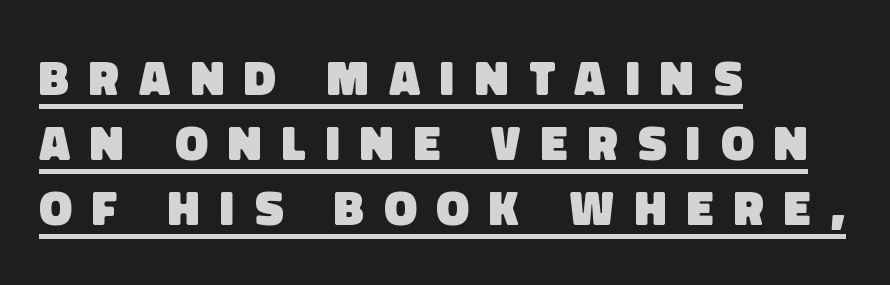
Q: Is the text bold? A: Yes.
Q: Is the typeface a serif or a sans-serif typeface? A: Sans-serif.
Q: Is the text underlined? A: Yes.
Q: How is the paragraph aligned? A: Left-aligned.
Q: Is the spacing between letters normal or unusually wide? A: Unusually wide.
Q: Is the spacing between lines tight, normal or loose? A: Normal.
Q: Width (condensed, normal, or wide)? A: Normal.
Q: Stroke contrast? A: Low.
Q: x-height? A: Large.
Q: Monospaced? A: No.
